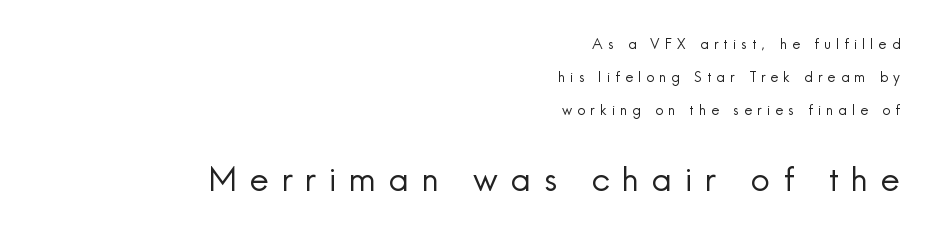
Someone cranked the tracking dial way up on this one. Is this a sans? Yes — the strokes have no serifs. The block sitting lower on the canvas is the one with enlarged characters. The typeface has the unassuming heft of standard copy or less. A roman cut, with each character standing at attention.
